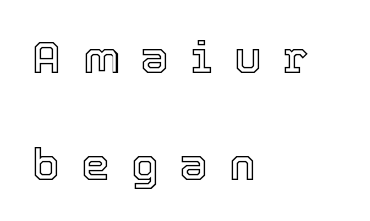
Q: Is the text italic (slanted)? A: No, it is upright.
Q: Is the text underlined? A: No.
Q: How is the paragraph aligned? A: Left-aligned.
Q: Is the spacing between letters normal or unusually wide? A: Unusually wide.
Q: Is the spacing between lines tight, normal or loose? A: Loose.
Q: Width (condensed, normal, or wide)? A: Normal.
Q: x-height? A: Medium.
Q: Monospaced? A: No.
